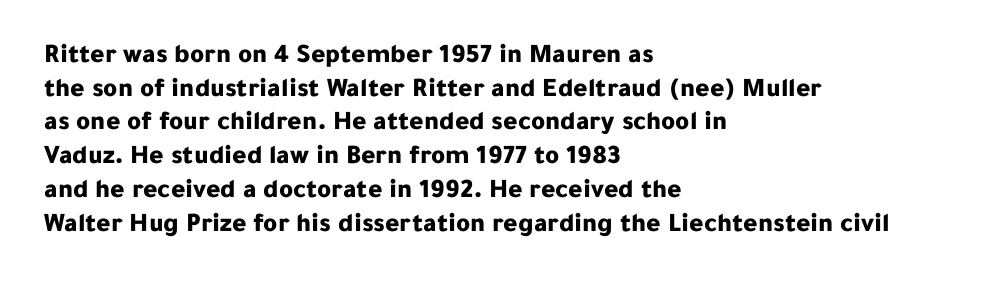
The image shows 27 px bold type, upright; set left-aligned, normal line spacing (1.25x), normal letter spacing, not underlined.
